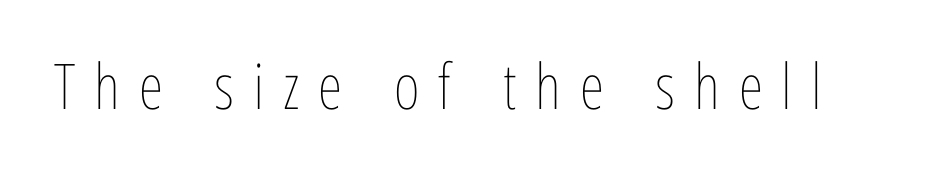
{"italic": "no", "bold": "no", "weight": "thin", "width": "condensed", "stroke_contrast": "low", "x_height": "medium", "monospaced": "no", "underline": "no", "letter_spacing": "wide", "letter_spacing_em": 0.3, "glyph_px": 63}
